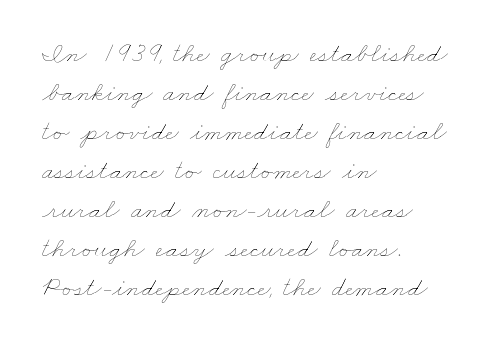
The image shows 28 px thin, wide type; set left-aligned, normal line spacing (1.39x), normal letter spacing, not underlined; low stroke contrast and a small x-height.
